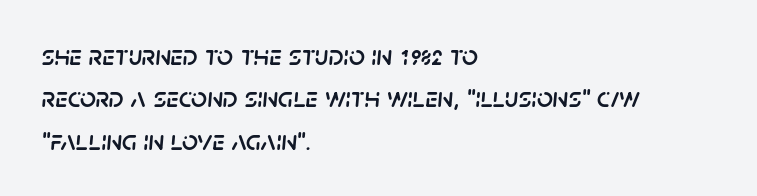
{"italic": "yes", "lean": "right", "slant_degrees": 5, "width": "normal", "stroke_contrast": "low", "x_height": "large", "monospaced": "no", "underline": "no", "align": "left", "line_spacing": "normal", "line_spacing_ratio": 1.51, "letter_spacing": "normal", "letter_spacing_em": 0.0, "glyph_px": 28}
